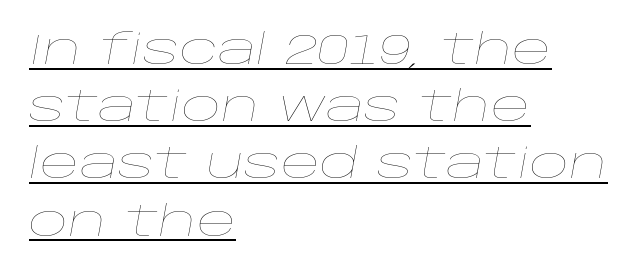
The image shows 43 px thin, wide type, italic (leaning right); set left-aligned, normal line spacing (1.33x), normal letter spacing, underlined; low stroke contrast and a large x-height.
